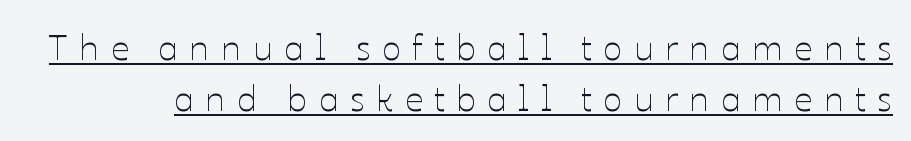
The image shows 36 px thin type, upright; set normal line spacing (1.43x), unusually wide letter spacing (+0.31 em), underlined; low stroke contrast and a medium x-height.
